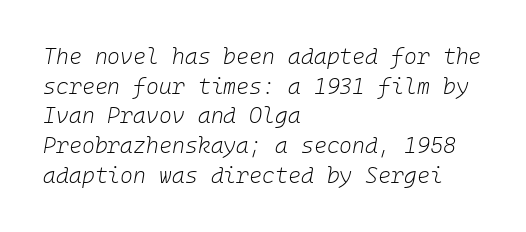
Beneath every word, the page is bare. Characters are canted at an angle relative to the baseline's perpendicular. No chunkiness to these letters — they're not bold. You could call the tracking neutral — neither tight nor loose. Horizontally, the lines are justified to the leading edge only. One glance says typical: line gaps are just what's usual.
